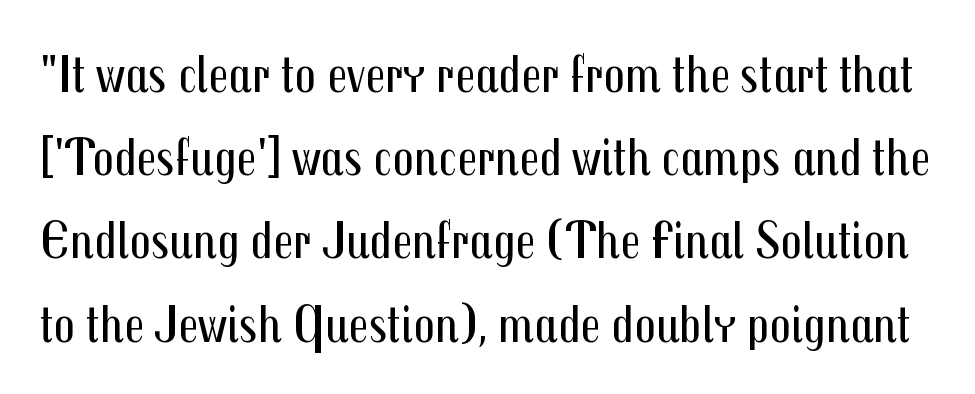
Whoever set this chose a conventional vertical rhythm. The lettering holds an erect, upright posture throughout. Each letter's strokes conclude bluntly, with no projecting serifs. Summary of weight: not heavy and not bold.
